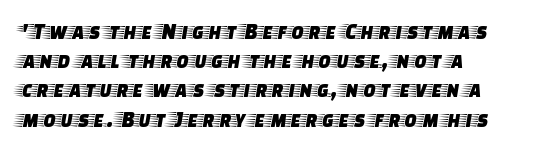
Q: Is the text italic (slanted)? A: Yes.
Q: Is the text underlined? A: No.
Q: How is the paragraph aligned? A: Left-aligned.
Q: Is the spacing between letters normal or unusually wide? A: Normal.
Q: Is the spacing between lines tight, normal or loose? A: Normal.
